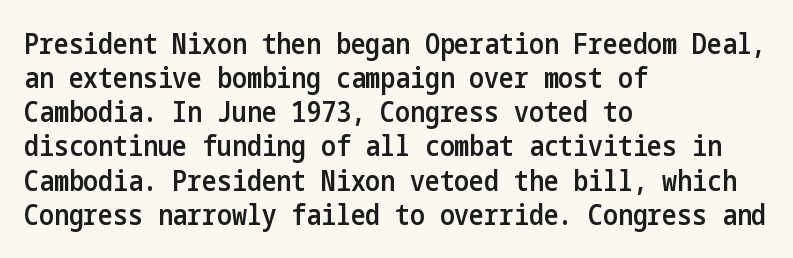
{"serif": "no", "italic": "no", "bold": "semi", "weight": "semibold", "width": "condensed", "stroke_contrast": "low", "x_height": "medium", "underline": "no", "align": "left", "line_spacing_ratio": 1.22, "letter_spacing": "normal", "letter_spacing_em": 0.0, "glyph_px": 28}
